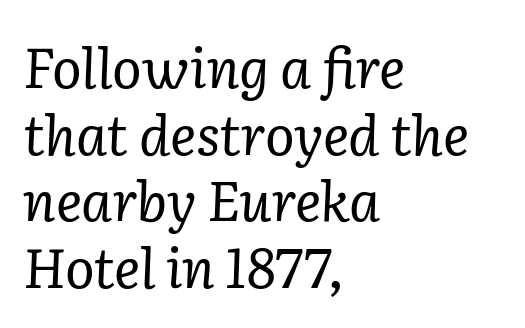
The zone under the glyphs is completely vacant. Every row of glyphs begins at an identical x-position on the left. Glyph-to-glyph distance matches everyday printed text. Compared with ordinary roman type, these characters are visibly tilted.
